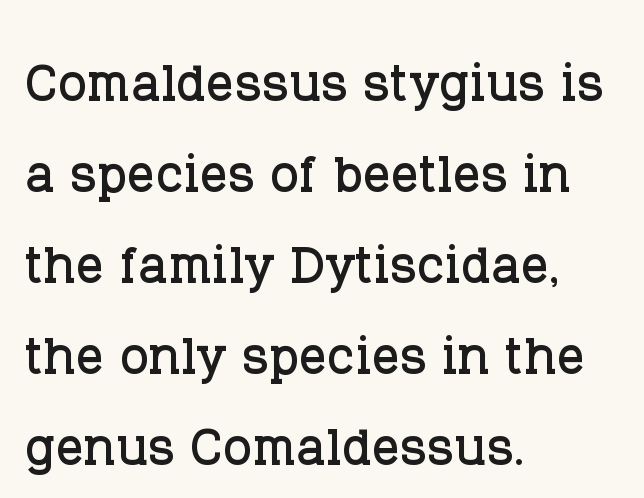
Q: Is the text italic (slanted)? A: No, it is upright.
Q: Is the typeface a serif or a sans-serif typeface? A: Serif.
Q: Is the text underlined? A: No.
Q: How is the paragraph aligned? A: Left-aligned.
Q: Is the spacing between letters normal or unusually wide? A: Normal.
Q: Is the spacing between lines tight, normal or loose? A: Normal.
Q: Width (condensed, normal, or wide)? A: Normal.
Q: Stroke contrast? A: Low.
Q: x-height? A: Large.
Q: Monospaced? A: No.
